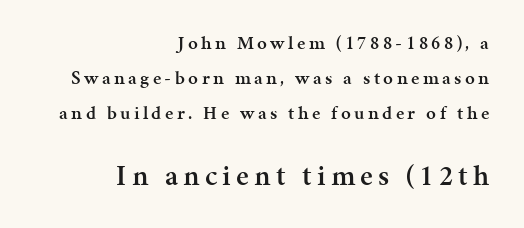
{"serif": "yes", "italic": "no", "bold": "semi", "weight": "semibold", "width": "normal", "stroke_contrast": "medium", "x_height": "medium", "monospaced": "no", "underline": "no", "align": "right", "line_spacing_ratio": 1.83, "larger_block": "second", "size_ratio": 1.53, "glyph_px": 29}
